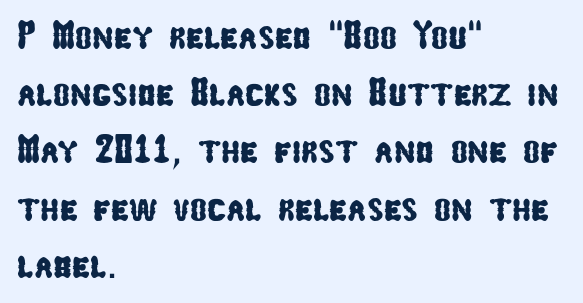
Q: Is the typeface a serif or a sans-serif typeface? A: Sans-serif.
Q: Is the text underlined? A: No.
Q: How is the paragraph aligned? A: Left-aligned.
Q: Is the spacing between letters normal or unusually wide? A: Normal.
Q: Is the spacing between lines tight, normal or loose? A: Normal.
Q: Width (condensed, normal, or wide)? A: Condensed.
Q: Stroke contrast? A: Low.
Q: x-height? A: Medium.
Q: Monospaced? A: No.
